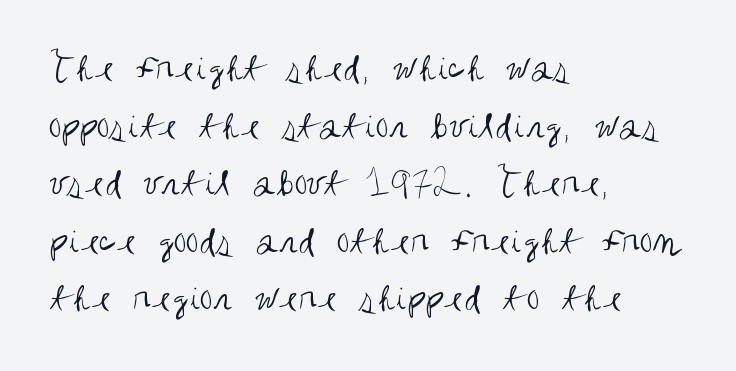
The typeface chosen for these lines omits serifs. Is the block centered? No — it sits flush against the left margin. This block has exactly the height ordinary leading produces. Descenders hang freely into open space.
